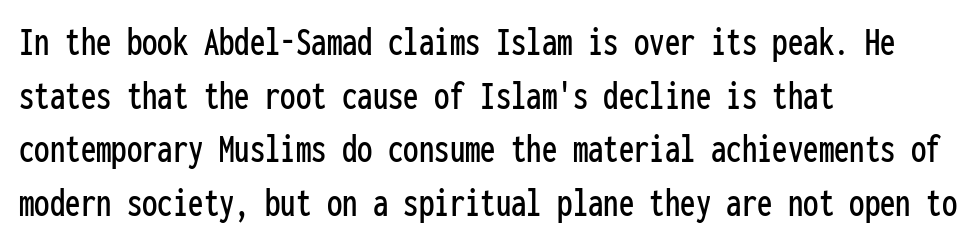
The image shows 41 px condensed sans-serif type, upright, monospaced; set left-aligned, normal line spacing (1.31x), normal letter spacing, not underlined; low stroke contrast and a medium x-height.
